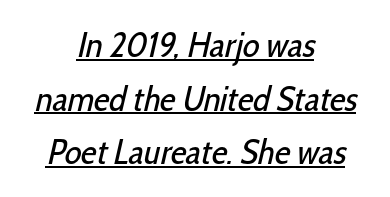
{"serif": "no", "bold": "no", "weight": "regular", "width": "condensed", "stroke_contrast": "low", "x_height": "medium", "monospaced": "no", "underline": "yes", "align": "center", "line_spacing": "normal", "line_spacing_ratio": 1.53, "letter_spacing": "normal", "letter_spacing_em": 0.0, "glyph_px": 35}
